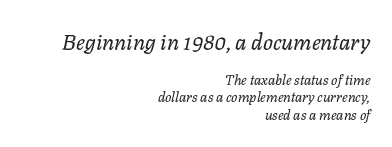
The image shows 22 px text type, italic (leaning right); set right-aligned, line spacing 1.24x, normal letter spacing, not underlined; the first (top) block is 1.57x larger.
